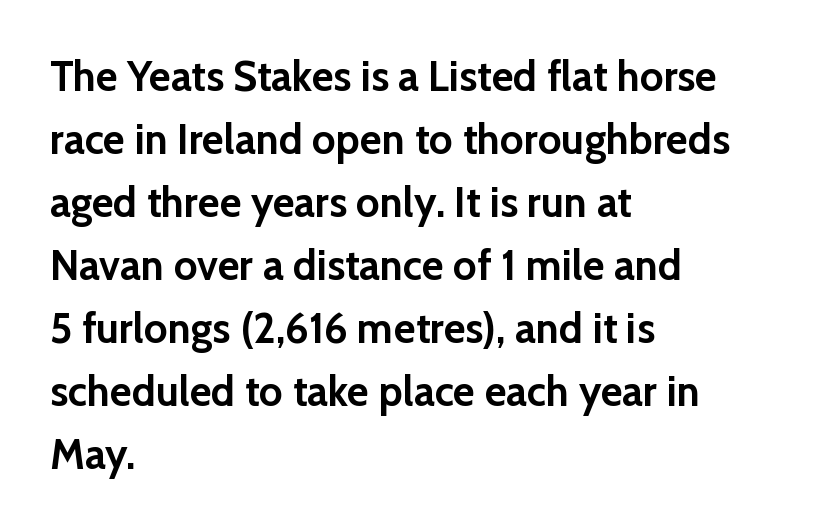
The type is set solid horizontally, with unmodified tracking. Quick note: not italic, upright. Anything drawn beneath the words? Only blank space. How heavy is the stroke? Heavy — this is a bold.
